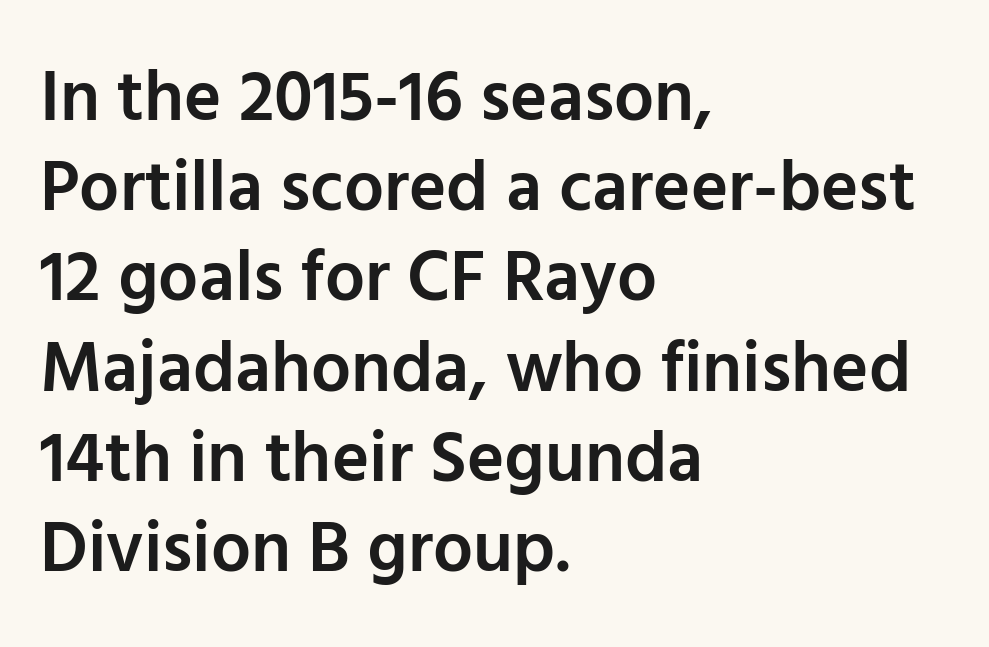
Q: Is the text bold? A: Semi-bold.
Q: Is the text italic (slanted)? A: No, it is upright.
Q: Is the typeface a serif or a sans-serif typeface? A: Sans-serif.
Q: Is the text underlined? A: No.
Q: How is the paragraph aligned? A: Left-aligned.
Q: Is the spacing between letters normal or unusually wide? A: Normal.
Q: Is the spacing between lines tight, normal or loose? A: Normal.
Q: Width (condensed, normal, or wide)? A: Normal.
Q: Stroke contrast? A: Low.
Q: x-height? A: Medium.
Q: Monospaced? A: No.
